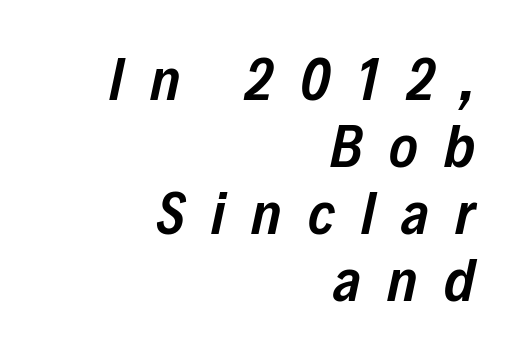
{"italic": "yes", "lean": "right", "slant_degrees": 12, "bold": "semi", "weight": "semibold", "width": "condensed", "stroke_contrast": "low", "x_height": "medium", "monospaced": "no", "underline": "no", "align": "right", "line_spacing": "tight", "line_spacing_ratio": 1.1, "letter_spacing": "wide", "letter_spacing_em": 0.43, "glyph_px": 61}
